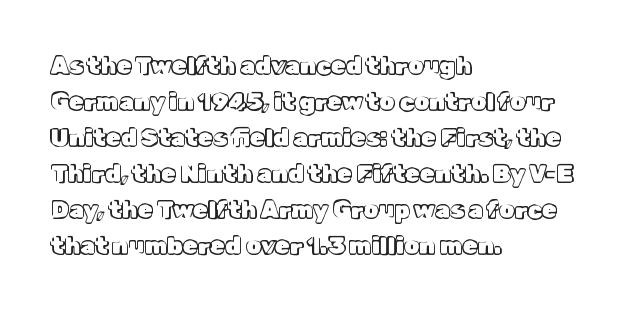
{"italic": "no", "underline": "no", "align": "left", "line_spacing": "normal", "line_spacing_ratio": 1.5, "letter_spacing": "normal", "letter_spacing_em": 0.0, "glyph_px": 24}
